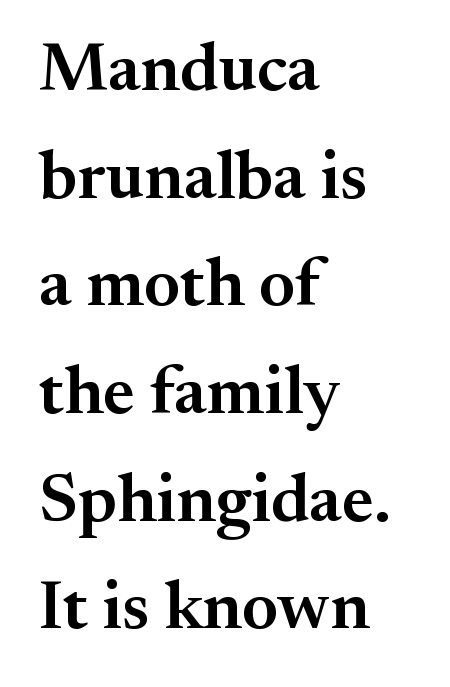
The strip under each line holds only bare page. Regarding leading, the lines here are spaced in the standard way. Classification — serif. Designer's note — italics off, roman on. Short note: letters normally spaced.
